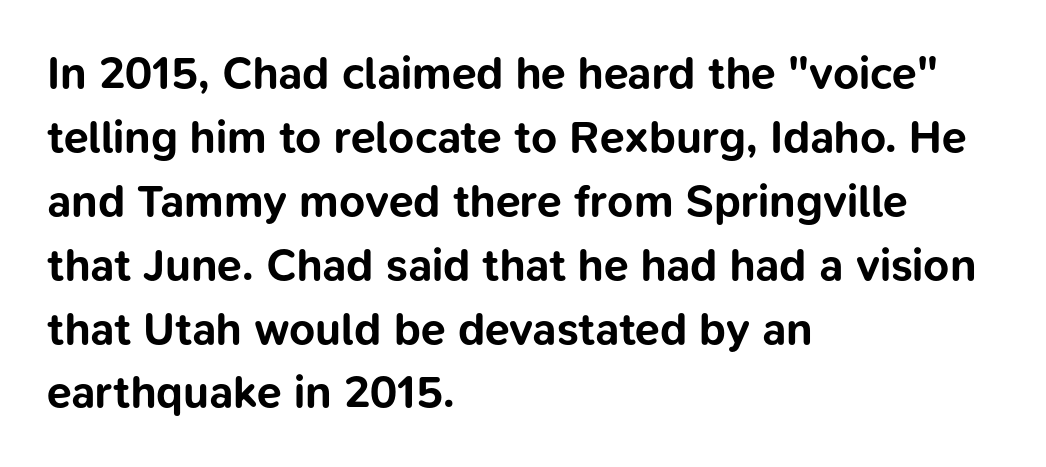
Q: Is the text bold? A: Yes.
Q: Is the text italic (slanted)? A: No, it is upright.
Q: Is the typeface a serif or a sans-serif typeface? A: Sans-serif.
Q: Is the text underlined? A: No.
Q: How is the paragraph aligned? A: Left-aligned.
Q: Is the spacing between letters normal or unusually wide? A: Normal.
Q: Is the spacing between lines tight, normal or loose? A: Normal.
Q: Width (condensed, normal, or wide)? A: Normal.
Q: Stroke contrast? A: Low.
Q: x-height? A: Medium.
Q: Monospaced? A: No.
